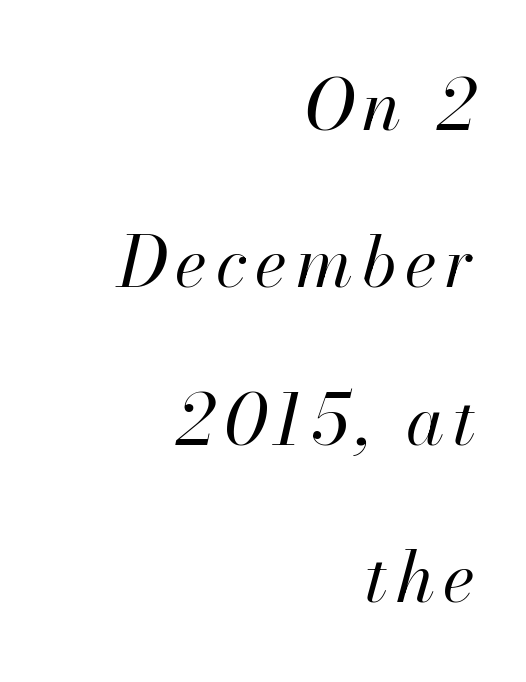
{"italic": "yes", "lean": "right", "slant_degrees": 13, "bold": "no", "weight": "regular", "width": "normal", "stroke_contrast": "high", "x_height": "small", "monospaced": "no", "underline": "no", "align": "right", "line_spacing": "loose", "line_spacing_ratio": 2.25, "glyph_px": 70}
